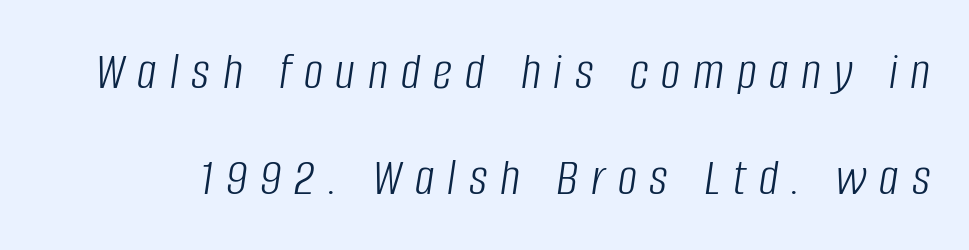
{"italic": "yes", "lean": "right", "slant_degrees": 8, "bold": "no", "weight": "light", "width": "condensed", "stroke_contrast": "low", "x_height": "large", "monospaced": "no", "underline": "no", "line_spacing": "loose", "line_spacing_ratio": 1.96, "letter_spacing": "wide", "letter_spacing_em": 0.24, "glyph_px": 54}
